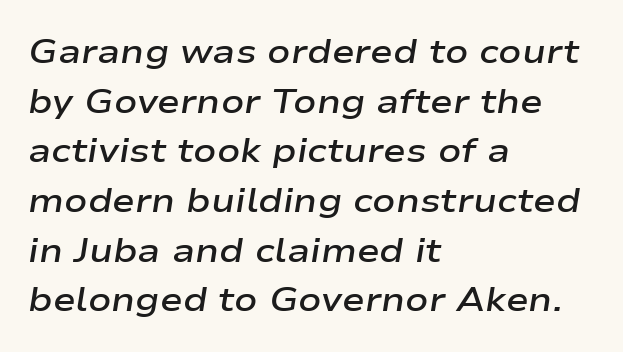
The image shows 34 px semibold, wide type, italic (leaning right); set left-aligned, normal line spacing (1.46x), normal letter spacing, not underlined; low stroke contrast and a medium x-height.
